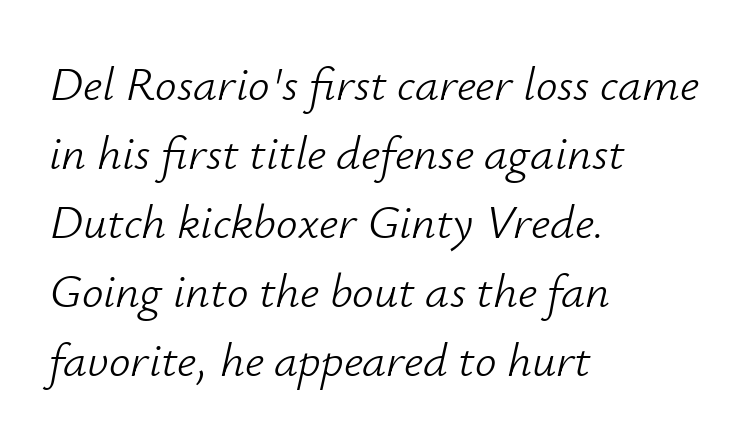
A classic flush-left, rag-right setting is used for this passage. Heaviness? Minimal to ordinary, like unemphasized prose. Style check: oblique. The area under the type is left untouched.
